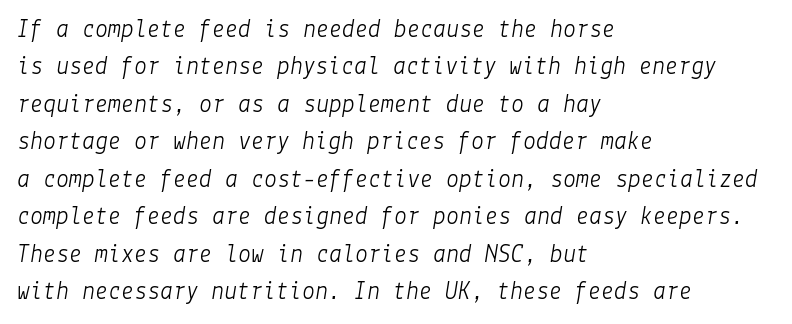
{"italic": "yes", "lean": "right", "slant_degrees": 9, "bold": "no", "underline": "no", "align": "left", "line_spacing": "normal", "line_spacing_ratio": 1.44, "letter_spacing": "normal", "letter_spacing_em": 0.0, "glyph_px": 26}
